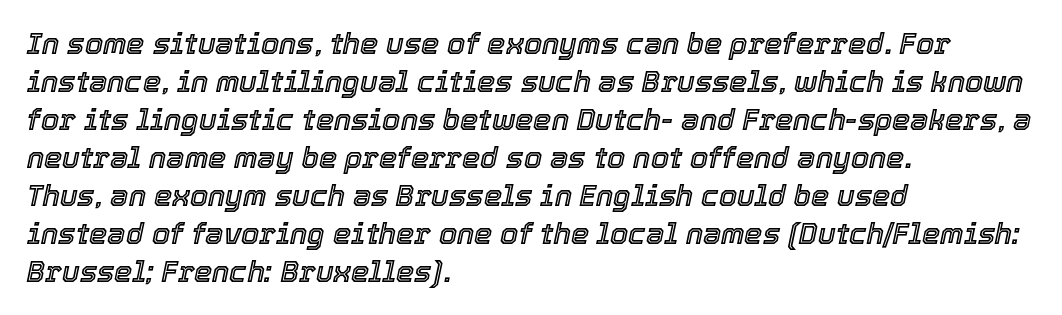
The image shows 29 px text type, italic (leaning right); set left-aligned, normal line spacing (1.31x), normal letter spacing, not underlined; a medium x-height.
